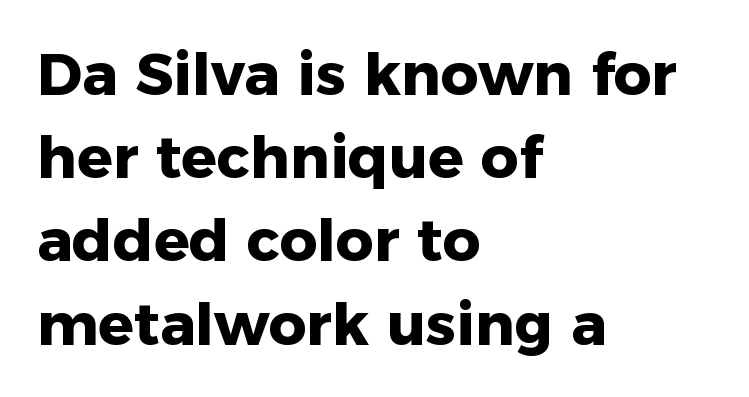
{"serif": "no", "italic": "no", "bold": "yes", "weight": "heavy", "width": "normal", "stroke_contrast": "low", "x_height": "medium", "monospaced": "no", "underline": "no", "align": "left", "line_spacing": "normal", "line_spacing_ratio": 1.41, "letter_spacing": "normal", "letter_spacing_em": 0.0, "glyph_px": 59}
